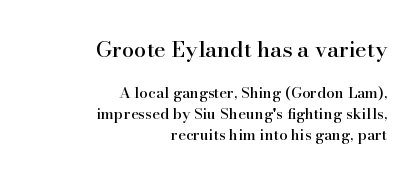
The image shows 22 px text type, upright; set right-aligned, normal line spacing (1.42x), normal letter spacing, not underlined; the first (top) block is 1.47x larger.
